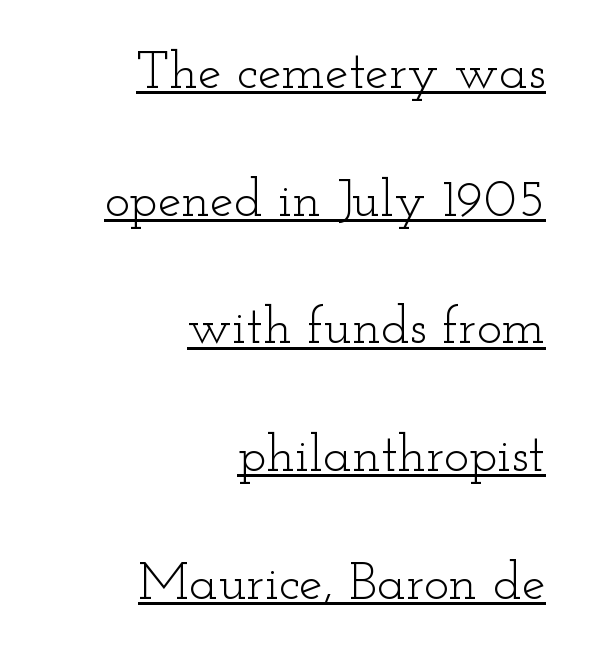
Honestly, the underline is the first thing you notice here. The letterforms sit shoulder to shoulder at normal distance. Layout note: lines flush right. The letters stand straight up with perfectly vertical stems. Nothing heavy about these letters — not bold at all. You could not count columns in this text — the font is proportionally spaced.
